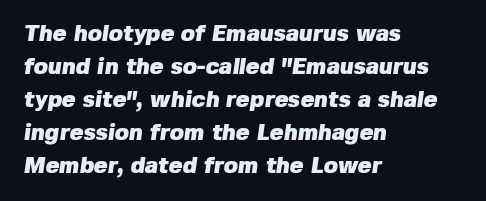
Check the space under the baseline: it is left empty. These lines carry a lot of weight — the face is fully bold. Compared with a centered layout, this one pins lines to the left instead. The horizontal fit of the characters is conventional and even. Interline gaps are of average width in this sample.
